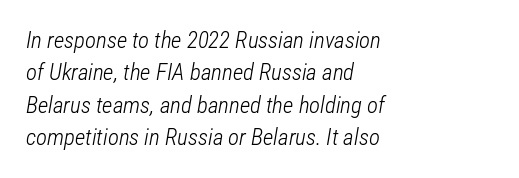
{"italic": "yes", "lean": "right", "slant_degrees": 12, "bold": "no", "underline": "no", "align": "left", "line_spacing": "normal", "line_spacing_ratio": 1.41, "letter_spacing": "normal", "letter_spacing_em": 0.0, "glyph_px": 23}
